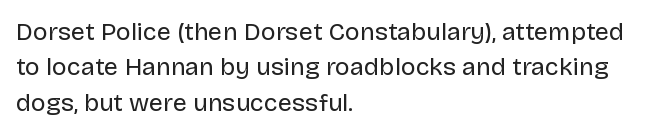
Q: Is the text bold? A: No.
Q: Is the text italic (slanted)? A: No, it is upright.
Q: Is the text underlined? A: No.
Q: How is the paragraph aligned? A: Left-aligned.
Q: Is the spacing between letters normal or unusually wide? A: Normal.
Q: Is the spacing between lines tight, normal or loose? A: Normal.
